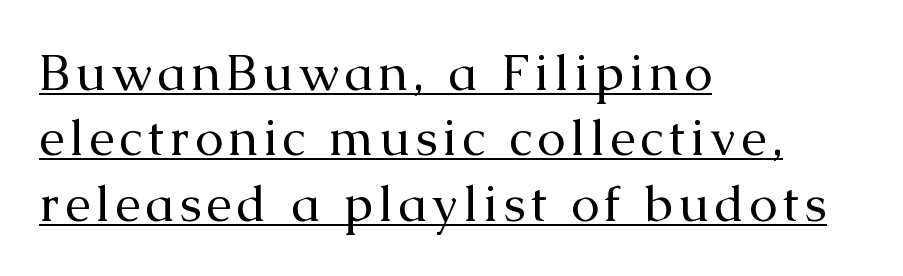
The image shows 51 px regular-weight serif type, upright; set left-aligned, normal line spacing (1.28x), underlined; medium stroke contrast and a medium x-height.
